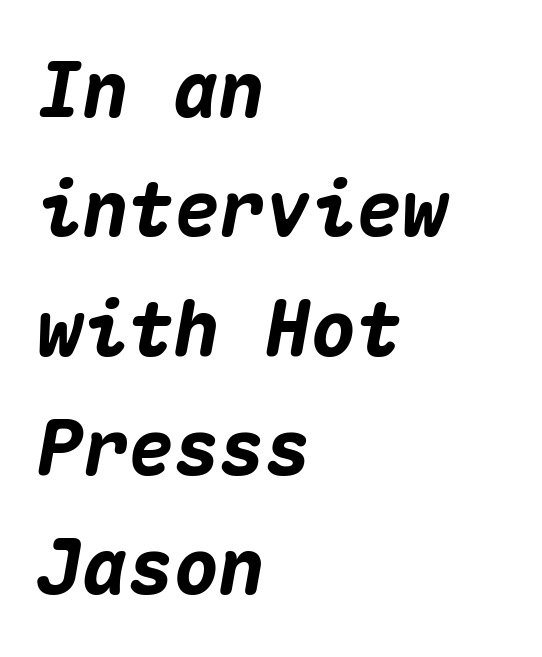
The image shows 76 px heavy type, italic (leaning right), monospaced; set left-aligned, normal line spacing (1.57x), normal letter spacing, not underlined; medium stroke contrast and a medium x-height.
